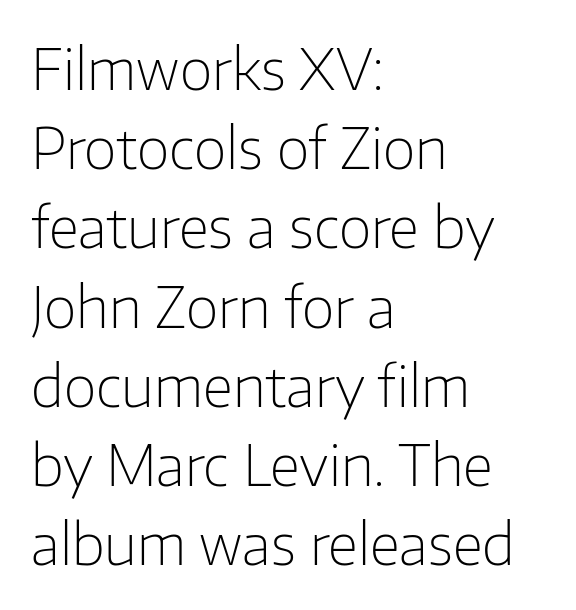
{"serif": "no", "italic": "no", "bold": "no", "weight": "light", "width": "normal", "stroke_contrast": "low", "x_height": "medium", "monospaced": "no", "underline": "no", "align": "left", "line_spacing": "normal", "line_spacing_ratio": 1.39, "letter_spacing": "normal", "letter_spacing_em": 0.0, "glyph_px": 57}
